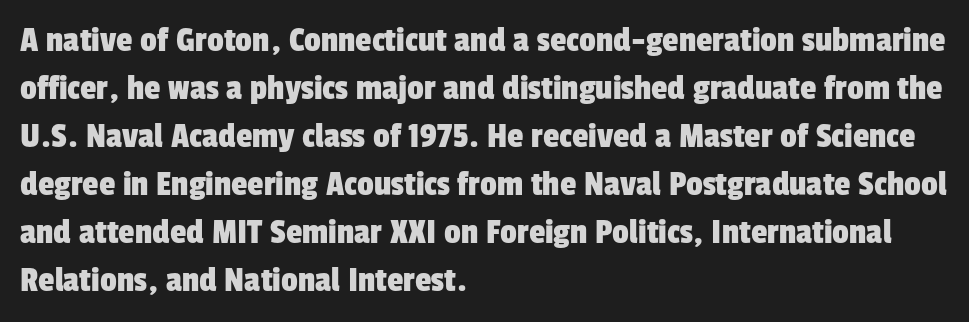
A student would call this left alignment; a typographer would say flush left, rag right. The glyphs are unaccompanied by any horizontal stroke below them. You could not count columns in this text — the font is proportionally spaced. A typesetter would call this leading conventional body-copy spacing.
